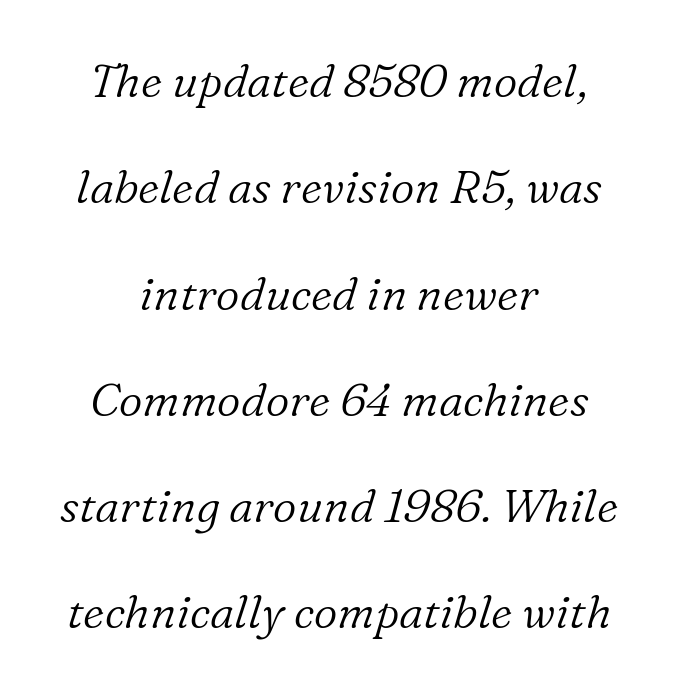
Q: Is the text bold? A: No.
Q: Is the text italic (slanted)? A: Yes, it leans right by about 16 degrees.
Q: Is the typeface a serif or a sans-serif typeface? A: Serif.
Q: Is the text underlined? A: No.
Q: How is the paragraph aligned? A: Centered.
Q: Is the spacing between letters normal or unusually wide? A: Normal.
Q: Is the spacing between lines tight, normal or loose? A: Loose.
Q: Width (condensed, normal, or wide)? A: Normal.
Q: Stroke contrast? A: Low.
Q: x-height? A: Medium.
Q: Monospaced? A: No.
